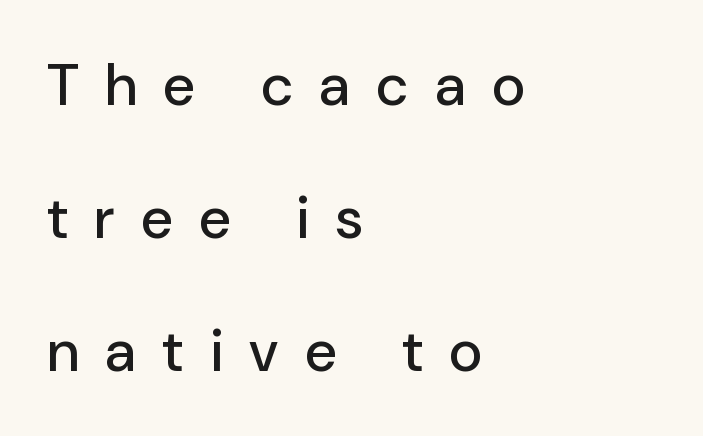
Q: Is the text italic (slanted)? A: No, it is upright.
Q: Is the typeface a serif or a sans-serif typeface? A: Sans-serif.
Q: Is the text underlined? A: No.
Q: How is the paragraph aligned? A: Left-aligned.
Q: Is the spacing between letters normal or unusually wide? A: Unusually wide.
Q: Is the spacing between lines tight, normal or loose? A: Loose.
Q: Width (condensed, normal, or wide)? A: Normal.
Q: Stroke contrast? A: Low.
Q: x-height? A: Medium.
Q: Monospaced? A: No.
